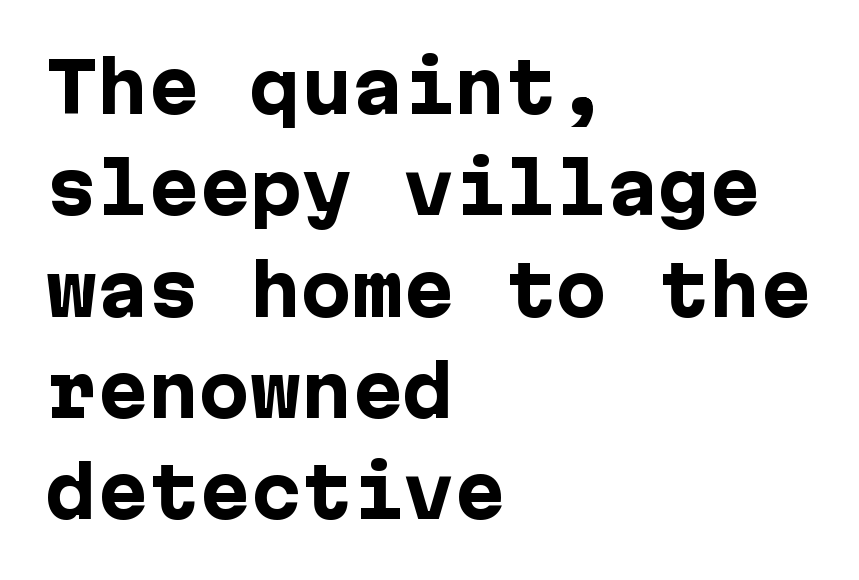
Q: Is the text bold? A: Yes.
Q: Is the text italic (slanted)? A: No, it is upright.
Q: Is the typeface a serif or a sans-serif typeface? A: Sans-serif.
Q: Is the text underlined? A: No.
Q: How is the paragraph aligned? A: Left-aligned.
Q: Is the spacing between letters normal or unusually wide? A: Normal.
Q: Is the spacing between lines tight, normal or loose? A: Normal.
Q: Width (condensed, normal, or wide)? A: Normal.
Q: Stroke contrast? A: Low.
Q: x-height? A: Medium.
